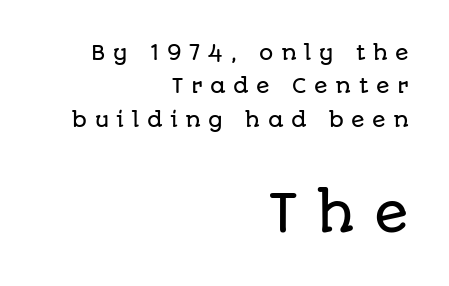
Letters rest on an invisible, unmarked baseline. The passage shown stacks its lines at a standard gap. The face used here is proportionally spaced, like ordinary book or web type. Character size in the trailing block exceeds that of the leading block. The face used here is rendered with a markedly widened letterfit.
